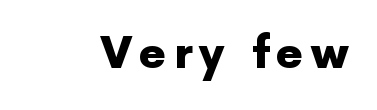
{"serif": "no", "italic": "no", "bold": "yes", "weight": "heavy", "width": "normal", "x_height": "medium", "monospaced": "no", "underline": "no", "glyph_px": 43}
